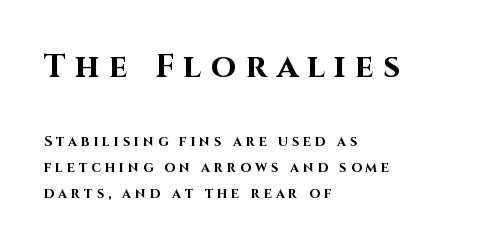
The earlier block is typeset at a bigger size than the later block. Observe the absence of serifs on each vertical stroke in this sample. The face used here has the dense, thick strokes of a bold. The lettering stays uniformly vertical, giving the passage a roman look.
